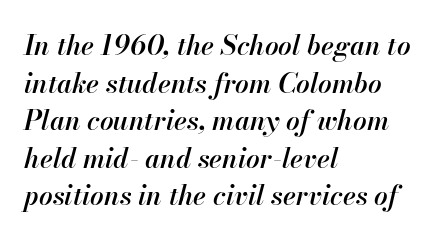
{"italic": "yes", "lean": "right", "slant_degrees": 13, "bold": "semi", "underline": "no", "align": "left", "line_spacing": "normal", "line_spacing_ratio": 1.39, "letter_spacing": "normal", "letter_spacing_em": 0.0, "glyph_px": 27}
